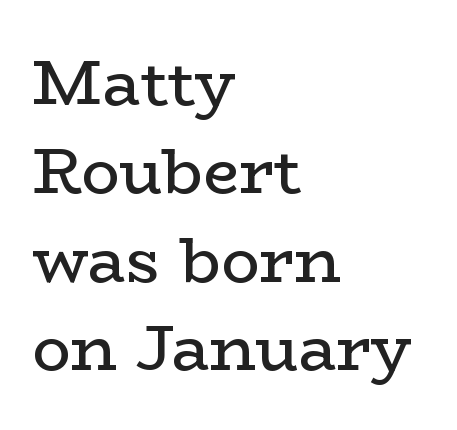
Character widths vary here, with narrow letters taking less room than wide ones. Is the type heavy? It reads as light-to-regular instead. Vertical strokes here are truly vertical. Letters rest on an invisible, unmarked baseline.
